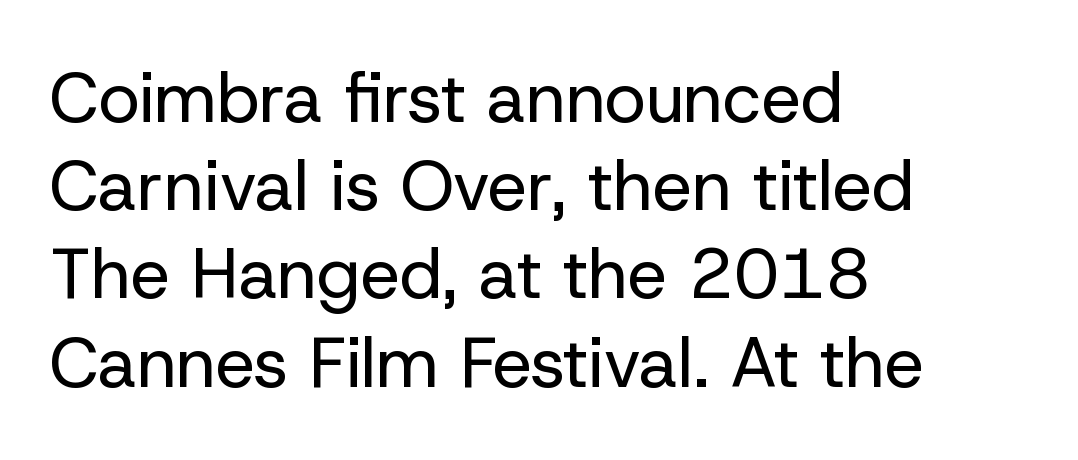
Horizontal alignment here is leftward, the default for most running prose. Has an underline been added? It has not. Proportional: the letters do not fall into vertical columns. Quick note: not italic, upright. These lines are composed in type without serifs. Reading down the column, the eye jumps a familiar distance to each next line.
